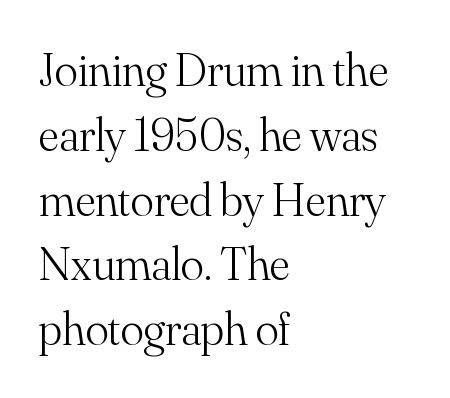
What's the leading like? Ordinary, nothing unusual. A typesetter would mark this as roman, not italic. The designer went with a serif here, giving each stem small feet. The paragraph shown leans on its left margin.
